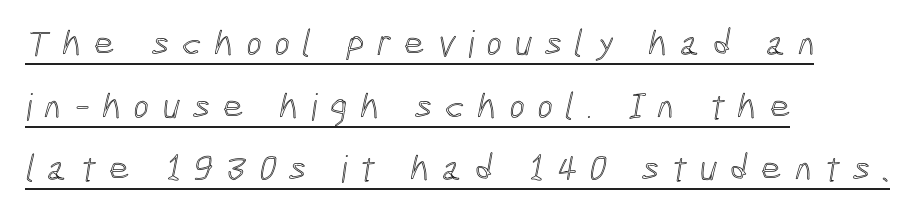
The image shows 37 px condensed type; set left-aligned, normal line spacing (1.69x), unusually wide letter spacing (+0.34 em), underlined; a medium x-height.
